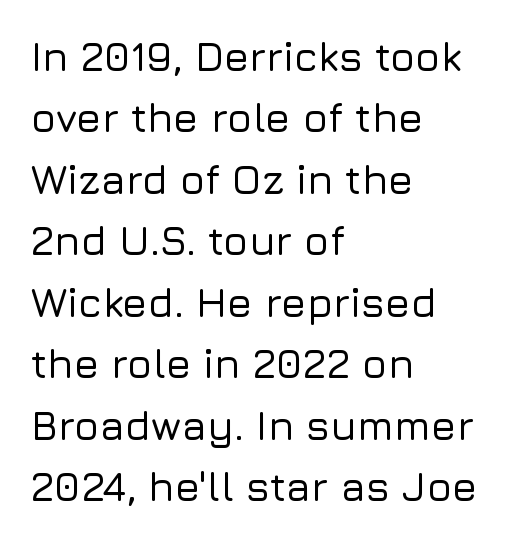
The designer left line spacing at the default. Honestly, there is no underline to notice here at all. These lines were composed using upright roman letters. Does extra space separate the letters? No, they use regular spacing. Where is the straight margin? On the left. Do the characters align in a grid? No, the font is proportional.
